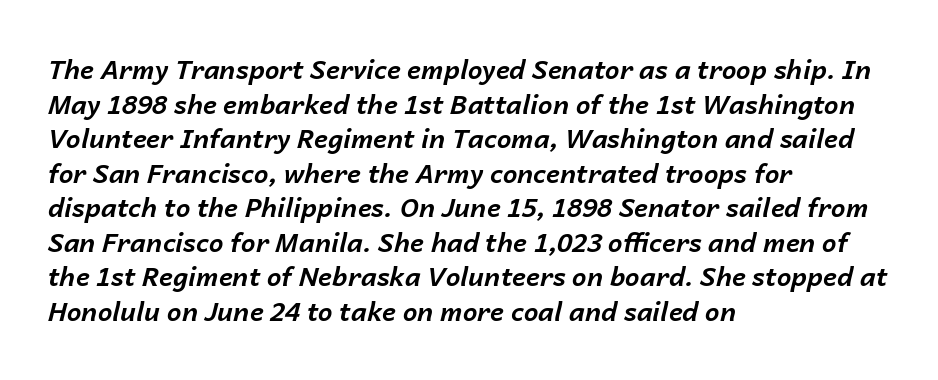
The image shows 26 px bold type, italic (leaning right); set left-aligned, normal line spacing (1.33x), normal letter spacing, not underlined.
